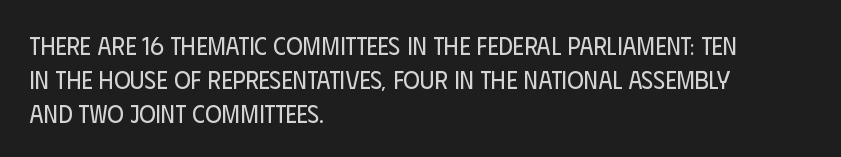
The image shows 25 px text type, upright; set left-aligned, normal line spacing (1.36x), normal letter spacing, not underlined.
